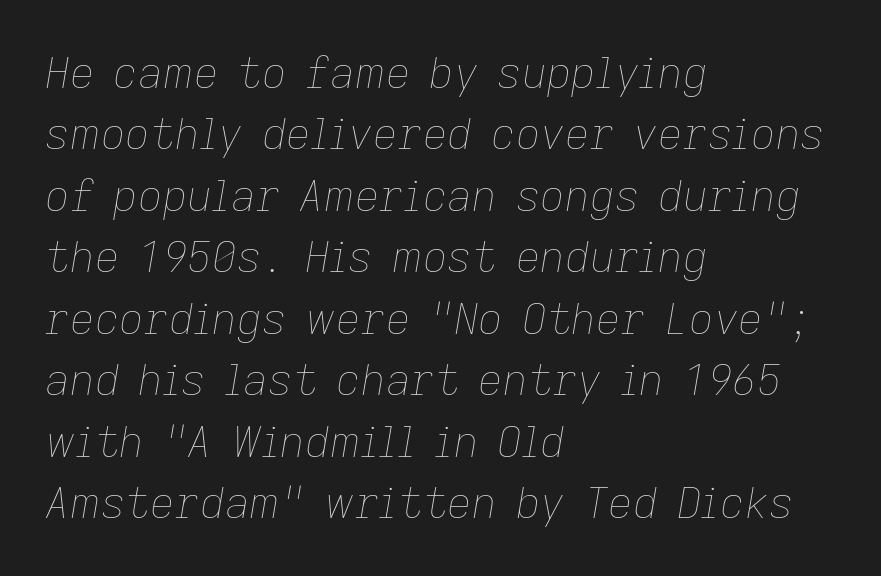
Q: Is the text bold? A: No.
Q: Is the text italic (slanted)? A: Yes, it leans right by about 9 degrees.
Q: Is the text underlined? A: No.
Q: How is the paragraph aligned? A: Left-aligned.
Q: Is the spacing between letters normal or unusually wide? A: Normal.
Q: Is the spacing between lines tight, normal or loose? A: Normal.
Q: Width (condensed, normal, or wide)? A: Normal.
Q: Stroke contrast? A: Low.
Q: x-height? A: Medium.
Q: Monospaced? A: No.
